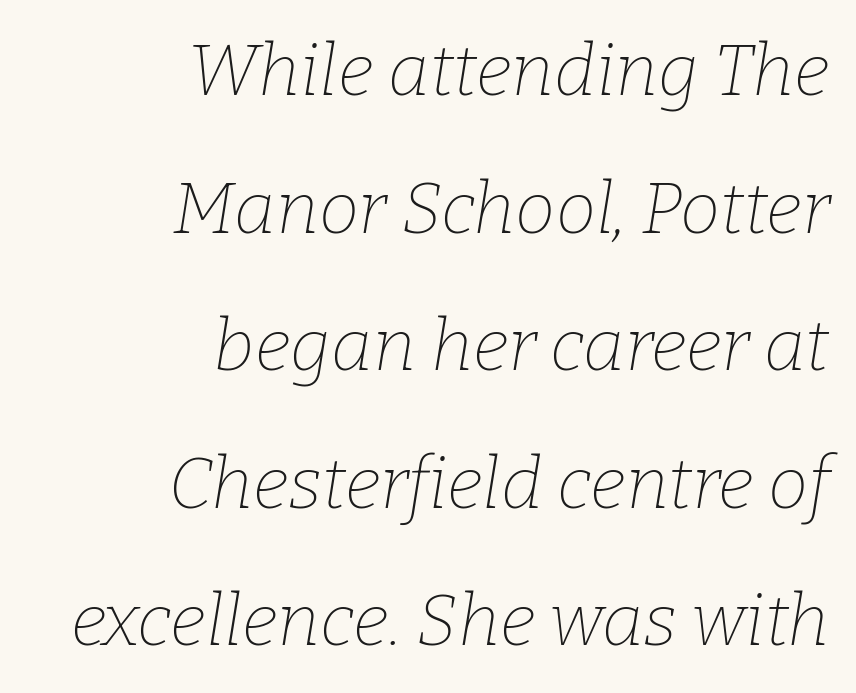
Q: Is the text bold? A: No.
Q: Is the text italic (slanted)? A: Yes, it leans right by about 9 degrees.
Q: Is the typeface a serif or a sans-serif typeface? A: Serif.
Q: Is the text underlined? A: No.
Q: How is the paragraph aligned? A: Right-aligned.
Q: Is the spacing between letters normal or unusually wide? A: Normal.
Q: Is the spacing between lines tight, normal or loose? A: Loose.
Q: Width (condensed, normal, or wide)? A: Normal.
Q: Stroke contrast? A: Low.
Q: x-height? A: Medium.
Q: Monospaced? A: No.
